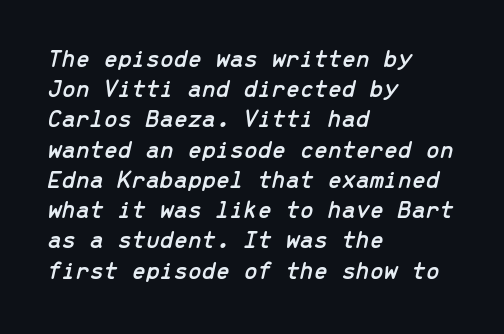
The paragraph shown leans on its left margin. The horizontal fit of the characters is conventional and even. Looking at the ascenders, they clearly lean. Descender tails drop into unmarked territory.
